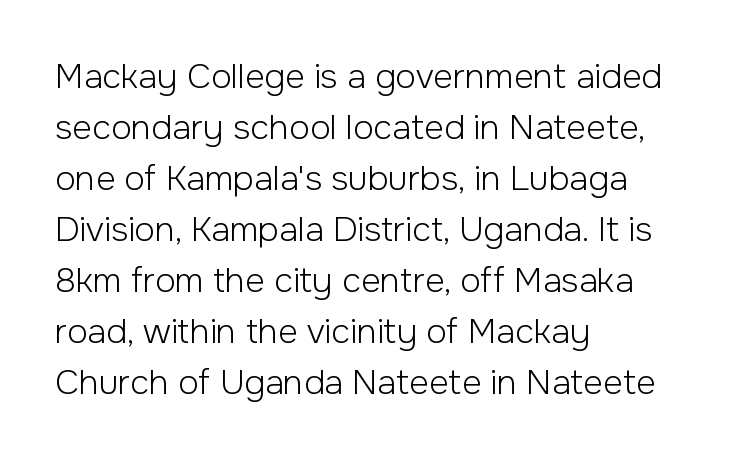
Nobody drew a line under any word here. Is this a fixed-width face? No — the glyphs have proportional, varying widths. Baseline-to-baseline distance is the conventional proportion of letter height. Compared with typical body copy, the letter spacing here is the same. The lettering stays uniformly vertical, giving the passage a roman look.
